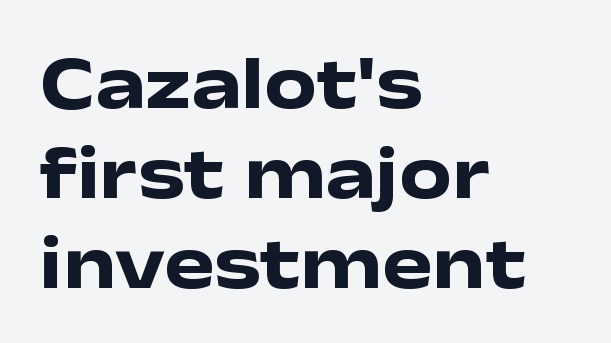
{"serif": "no", "italic": "no", "bold": "yes", "weight": "heavy", "width": "wide", "stroke_contrast": "low", "x_height": "medium", "monospaced": "no", "underline": "no", "align": "left", "line_spacing_ratio": 1.2, "letter_spacing": "normal", "letter_spacing_em": 0.0, "glyph_px": 75}
